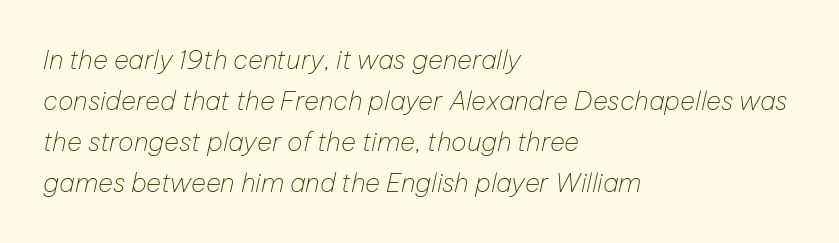
Q: Is the text bold? A: No.
Q: Is the text italic (slanted)? A: Yes, it leans right by about 12 degrees.
Q: Is the text underlined? A: No.
Q: How is the paragraph aligned? A: Left-aligned.
Q: Is the spacing between letters normal or unusually wide? A: Normal.
Q: Is the spacing between lines tight, normal or loose? A: Normal.
